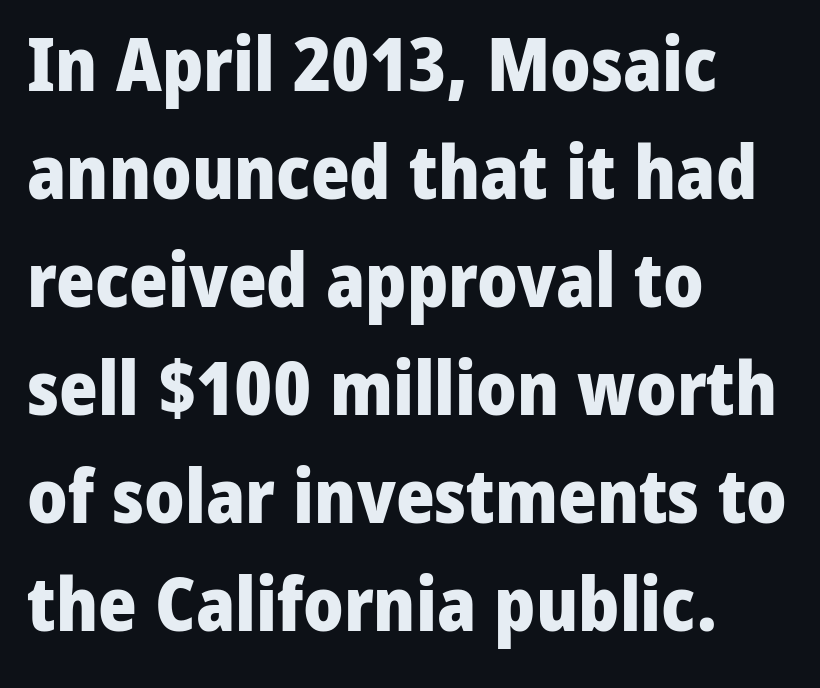
Q: Is the text bold? A: Yes.
Q: Is the text italic (slanted)? A: No, it is upright.
Q: Is the typeface a serif or a sans-serif typeface? A: Sans-serif.
Q: Is the text underlined? A: No.
Q: How is the paragraph aligned? A: Left-aligned.
Q: Is the spacing between letters normal or unusually wide? A: Normal.
Q: Is the spacing between lines tight, normal or loose? A: Normal.
Q: Width (condensed, normal, or wide)? A: Normal.
Q: Stroke contrast? A: Low.
Q: x-height? A: Medium.
Q: Monospaced? A: No.
